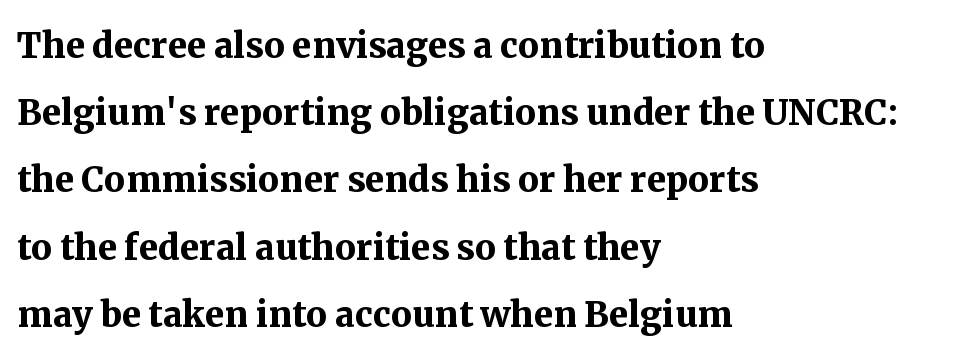
The image shows 47 px semibold serif type, upright; set left-aligned, normal line spacing (1.43x), normal letter spacing, not underlined; medium stroke contrast and a medium x-height.
